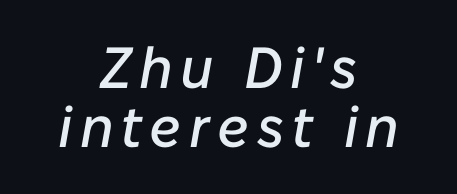
The image shows 58 px text type, italic (leaning right); set centered, tight line spacing (1.01x), not underlined; low stroke contrast and a medium x-height.
